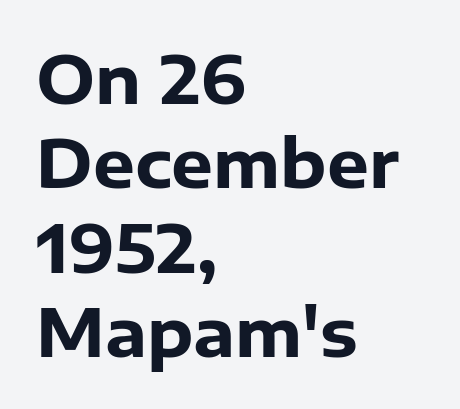
Q: Is the text bold? A: Yes.
Q: Is the text italic (slanted)? A: No, it is upright.
Q: Is the typeface a serif or a sans-serif typeface? A: Sans-serif.
Q: Is the text underlined? A: No.
Q: How is the paragraph aligned? A: Left-aligned.
Q: Is the spacing between letters normal or unusually wide? A: Normal.
Q: Is the spacing between lines tight, normal or loose? A: Normal.
Q: Width (condensed, normal, or wide)? A: Normal.
Q: Stroke contrast? A: Low.
Q: x-height? A: Medium.
Q: Monospaced? A: No.
